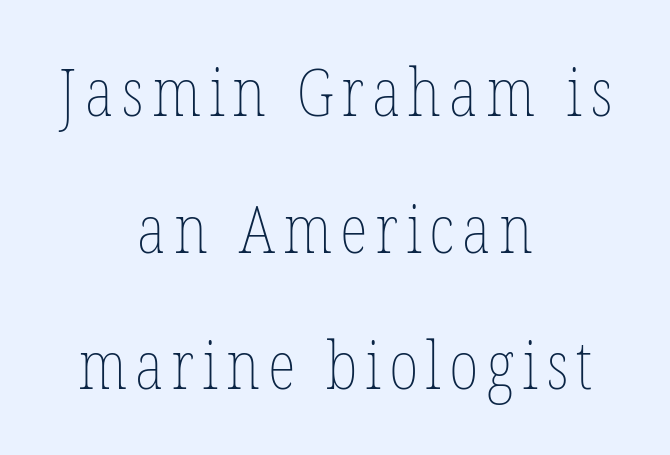
{"italic": "no", "bold": "no", "weight": "thin", "width": "condensed", "stroke_contrast": "low", "x_height": "medium", "monospaced": "no", "underline": "no", "align": "center", "line_spacing": "loose", "line_spacing_ratio": 2.07, "glyph_px": 66}
